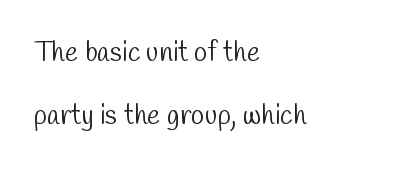
Q: Is the text bold? A: No.
Q: Is the typeface a serif or a sans-serif typeface? A: Sans-serif.
Q: Is the text underlined? A: No.
Q: How is the paragraph aligned? A: Left-aligned.
Q: Is the spacing between letters normal or unusually wide? A: Normal.
Q: Is the spacing between lines tight, normal or loose? A: Loose.
Q: Width (condensed, normal, or wide)? A: Condensed.
Q: Stroke contrast? A: Low.
Q: x-height? A: Medium.
Q: Monospaced? A: No.
